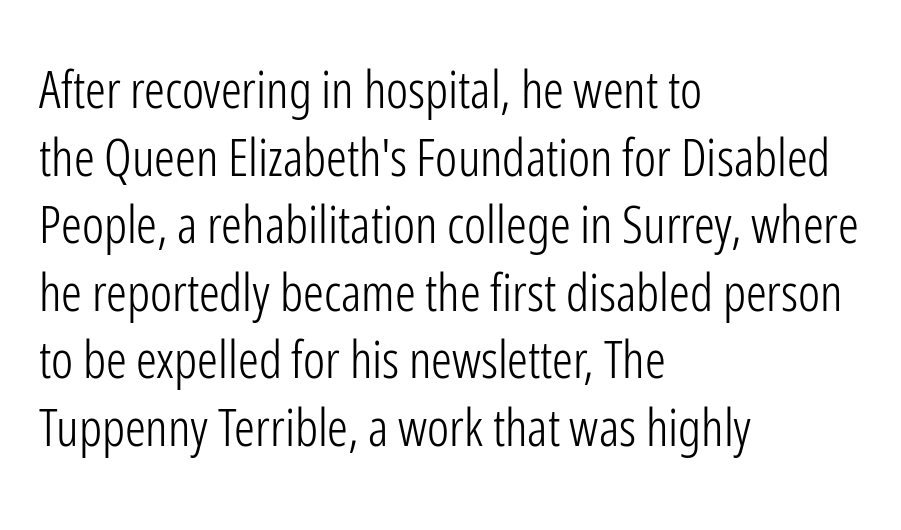
Q: Is the text bold? A: No.
Q: Is the text italic (slanted)? A: No, it is upright.
Q: Is the typeface a serif or a sans-serif typeface? A: Sans-serif.
Q: Is the text underlined? A: No.
Q: How is the paragraph aligned? A: Left-aligned.
Q: Is the spacing between letters normal or unusually wide? A: Normal.
Q: Is the spacing between lines tight, normal or loose? A: Normal.
Q: Width (condensed, normal, or wide)? A: Condensed.
Q: Stroke contrast? A: Low.
Q: x-height? A: Medium.
Q: Monospaced? A: No.
